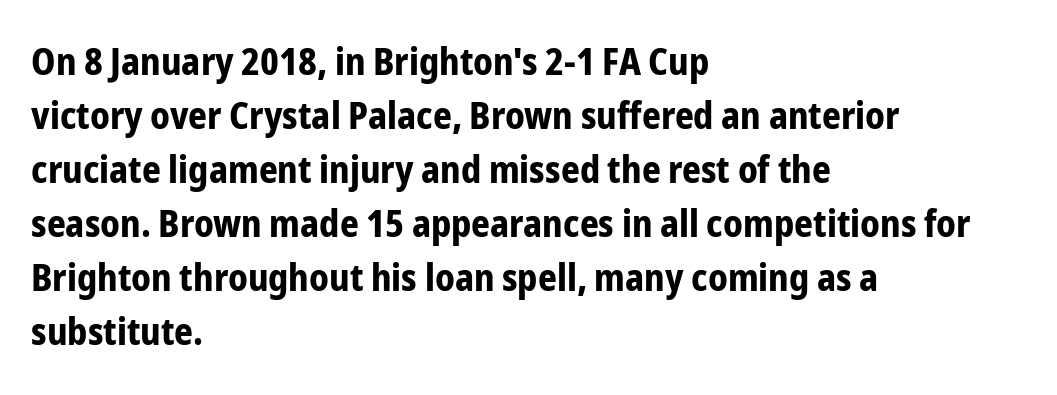
The image shows 37 px bold, condensed sans-serif type, upright; set left-aligned, normal line spacing (1.46x), normal letter spacing, not underlined; low stroke contrast and a medium x-height.
